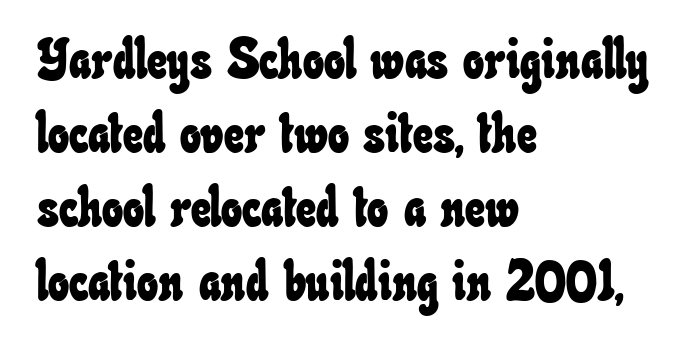
Q: Is the text underlined? A: No.
Q: How is the paragraph aligned? A: Left-aligned.
Q: Is the spacing between letters normal or unusually wide? A: Normal.
Q: Is the spacing between lines tight, normal or loose? A: Normal.
Q: Width (condensed, normal, or wide)? A: Condensed.
Q: Stroke contrast? A: Low.
Q: x-height? A: Small.
Q: Monospaced? A: No.
